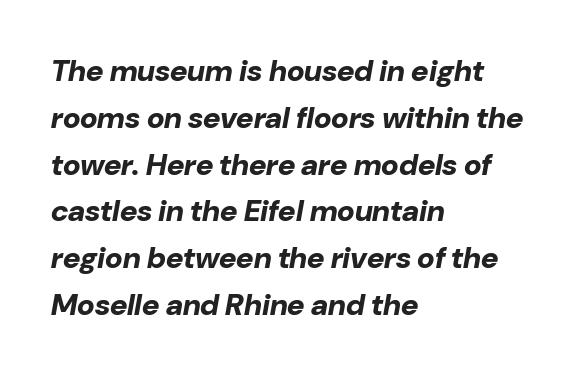
{"italic": "yes", "lean": "right", "slant_degrees": 10, "bold": "yes", "weight": "bold", "width": "normal", "stroke_contrast": "low", "x_height": "medium", "monospaced": "no", "underline": "no", "align": "left", "line_spacing": "normal", "line_spacing_ratio": 1.56, "letter_spacing": "normal", "letter_spacing_em": 0.0, "glyph_px": 30}
